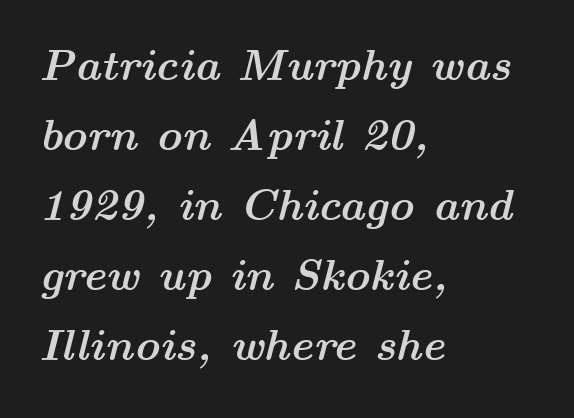
The image shows 44 px semibold, wide type, italic (leaning right); set left-aligned, normal line spacing (1.59x), normal letter spacing, not underlined; medium stroke contrast and a medium x-height.
